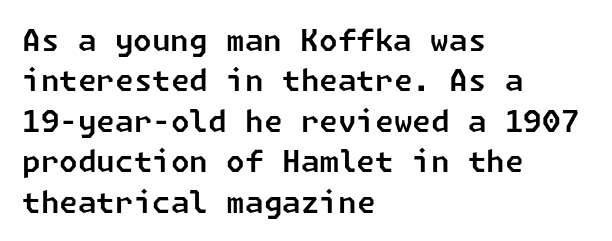
Q: Is the typeface a serif or a sans-serif typeface? A: Sans-serif.
Q: Is the text underlined? A: No.
Q: How is the paragraph aligned? A: Left-aligned.
Q: Is the spacing between letters normal or unusually wide? A: Normal.
Q: Is the spacing between lines tight, normal or loose? A: Normal.
Q: Width (condensed, normal, or wide)? A: Normal.
Q: Stroke contrast? A: Low.
Q: x-height? A: Medium.
